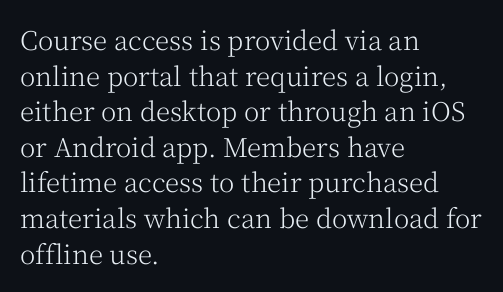
The line texture is even and compact thanks to regular tracking. Honestly, the row spacing looks completely unremarkable. Every row of glyphs begins at an identical x-position on the left. The letters stand straight up with perfectly vertical stems. Stroke thickness stays within the range of a standard reading face or lighter. Unmarked baselines from the first word to the last.
